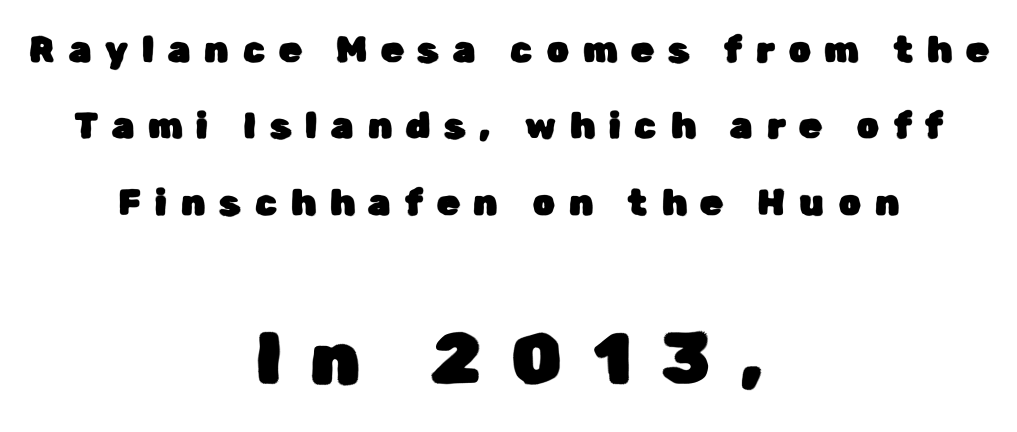
The image shows 73 px sans-serif type, upright; set centered, loose line spacing (2.12x), unusually wide letter spacing (+0.39 em), not underlined; the second (bottom) block is 2.03x larger; low stroke contrast and a medium x-height.
